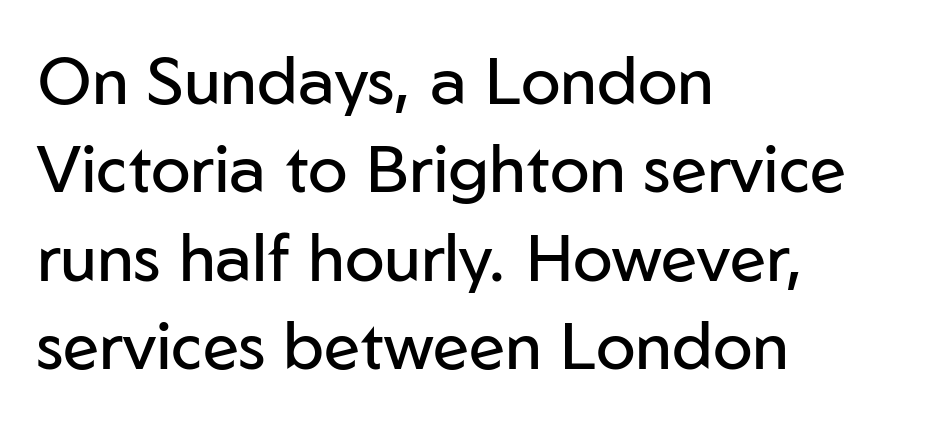
Q: Is the text bold? A: No.
Q: Is the text italic (slanted)? A: No, it is upright.
Q: Is the typeface a serif or a sans-serif typeface? A: Sans-serif.
Q: Is the text underlined? A: No.
Q: How is the paragraph aligned? A: Left-aligned.
Q: Is the spacing between letters normal or unusually wide? A: Normal.
Q: Is the spacing between lines tight, normal or loose? A: Normal.
Q: Width (condensed, normal, or wide)? A: Normal.
Q: Stroke contrast? A: Low.
Q: x-height? A: Medium.
Q: Monospaced? A: No.
